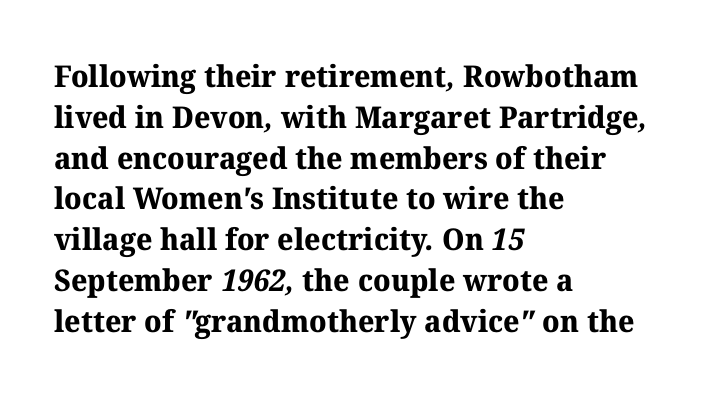
{"serif": "yes", "bold": "yes", "weight": "bold", "width": "normal", "stroke_contrast": "medium", "x_height": "medium", "monospaced": "no", "underline": "no", "align": "left", "line_spacing": "normal", "line_spacing_ratio": 1.36, "letter_spacing": "normal", "letter_spacing_em": 0.0, "glyph_px": 30}
